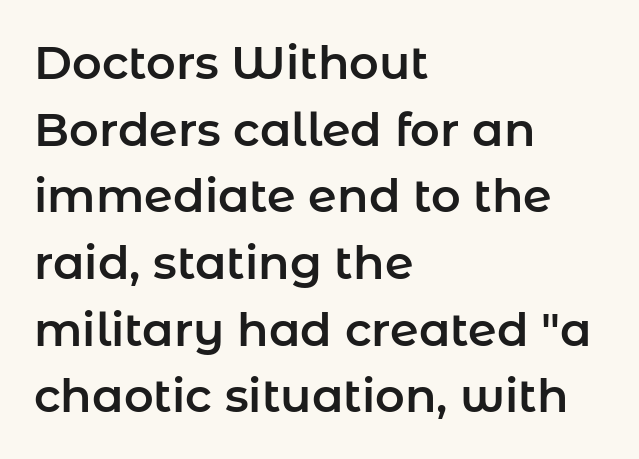
{"serif": "no", "italic": "no", "width": "normal", "stroke_contrast": "low", "x_height": "medium", "monospaced": "no", "underline": "no", "align": "left", "line_spacing": "normal", "line_spacing_ratio": 1.45, "letter_spacing": "normal", "letter_spacing_em": 0.0, "glyph_px": 46}
